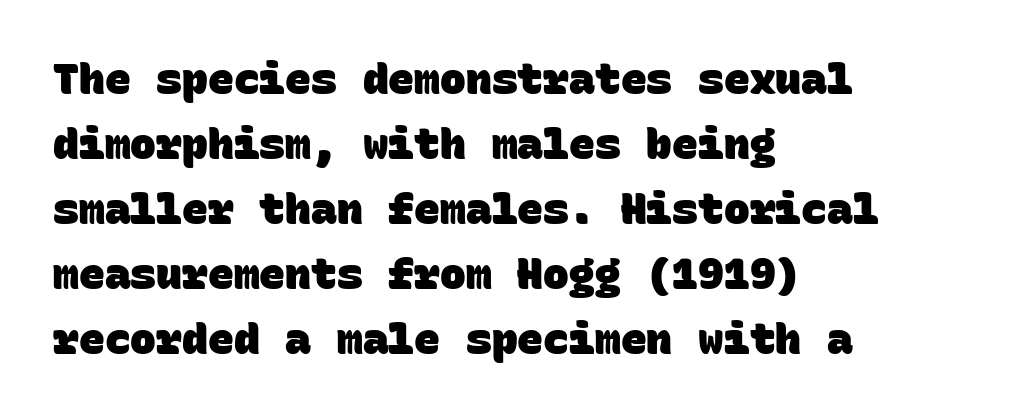
The vertical gap from one line to the next is medium. Stroke thickness is high; the sample reads as a true bold. In CSS terms this would be text-align: left. The baseline area is clear.
